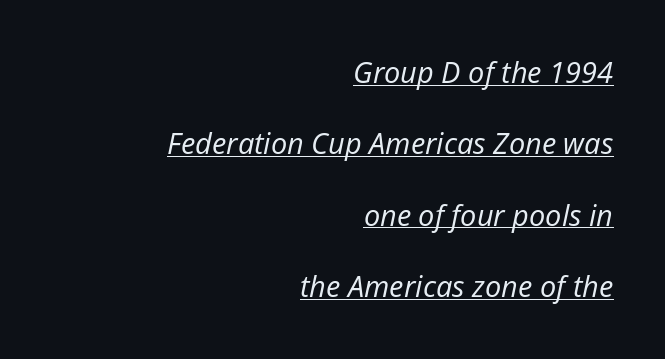
Q: Is the text bold? A: No.
Q: Is the text italic (slanted)? A: Yes, it leans right by about 12 degrees.
Q: Is the text underlined? A: Yes.
Q: How is the paragraph aligned? A: Right-aligned.
Q: Is the spacing between letters normal or unusually wide? A: Normal.
Q: Is the spacing between lines tight, normal or loose? A: Loose.
Q: Width (condensed, normal, or wide)? A: Normal.
Q: Stroke contrast? A: Low.
Q: x-height? A: Medium.
Q: Monospaced? A: No.
